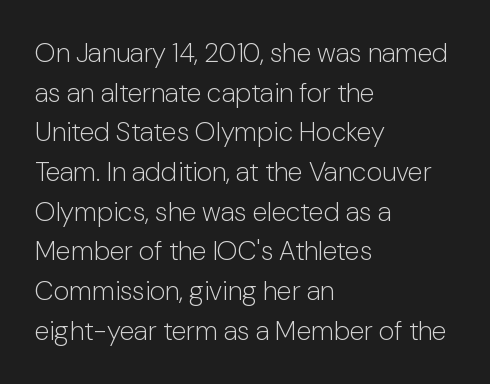
{"italic": "no", "bold": "no", "underline": "no", "align": "left", "line_spacing": "normal", "line_spacing_ratio": 1.47, "letter_spacing": "normal", "letter_spacing_em": 0.0, "glyph_px": 27}
